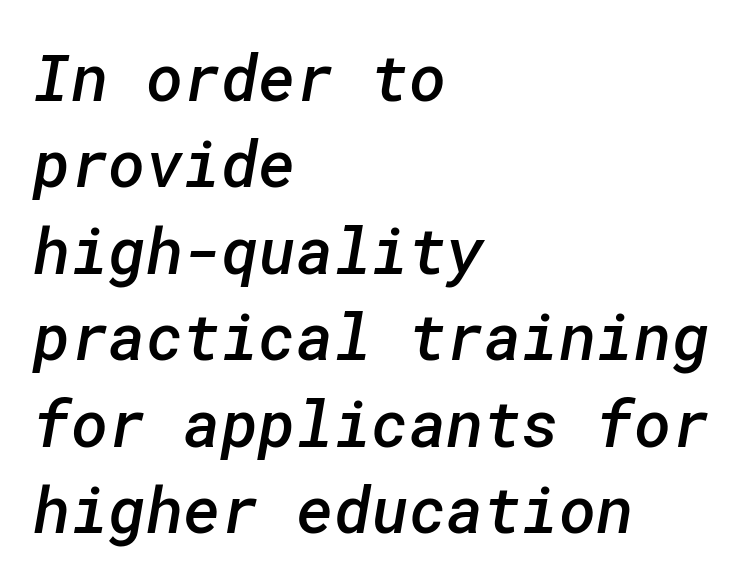
Default kerning and tracking; the words read as compact shapes. Vertical spacing — default. Unlike a traditional serif, this face leaves its strokes unadorned. A classic flush-left, rag-right setting is used for this passage. The face used here is a semibold: visibly heavier than regular, lighter than bold.
